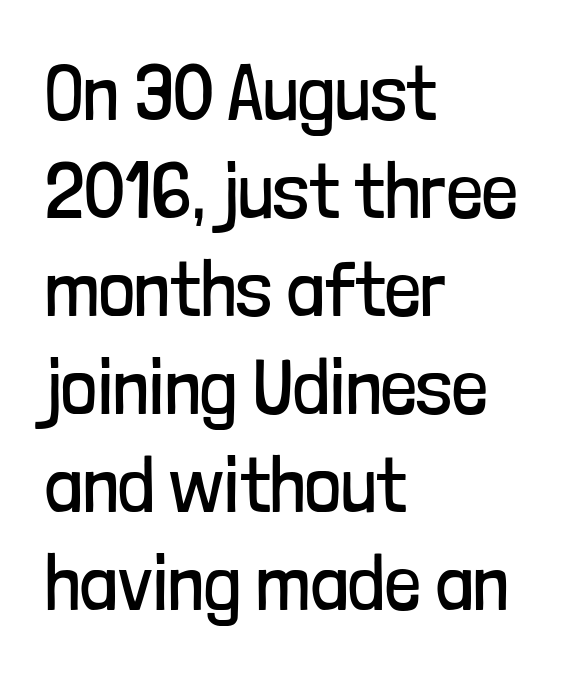
Q: Is the text bold? A: No.
Q: Is the text italic (slanted)? A: No, it is upright.
Q: Is the typeface a serif or a sans-serif typeface? A: Sans-serif.
Q: Is the text underlined? A: No.
Q: How is the paragraph aligned? A: Left-aligned.
Q: Is the spacing between letters normal or unusually wide? A: Normal.
Q: Width (condensed, normal, or wide)? A: Condensed.
Q: Stroke contrast? A: Low.
Q: x-height? A: Medium.
Q: Monospaced? A: No.
